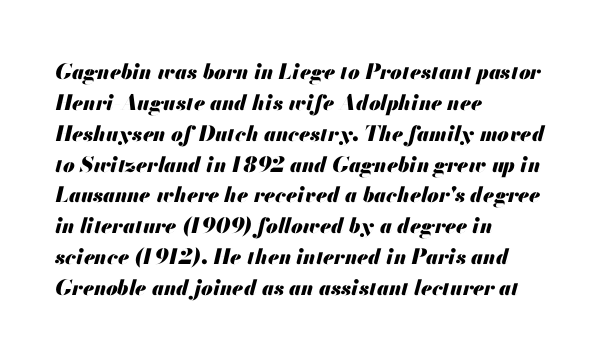
Its strokes are broad and dark, the hallmark of bold type. The lines sit at an ordinary, default distance from one another. The words here are not underlined. Does the lettering tilt? It does — this is italic. Caption: multi-line text, flush left, ragged right.
